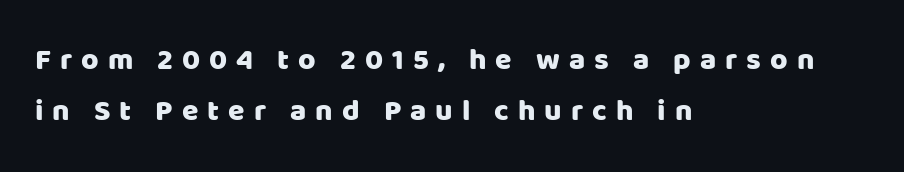
The image shows 30 px sans-serif type, upright; set left-aligned, line spacing 1.71x, unusually wide letter spacing (+0.3 em), not underlined; low stroke contrast and a large x-height.
